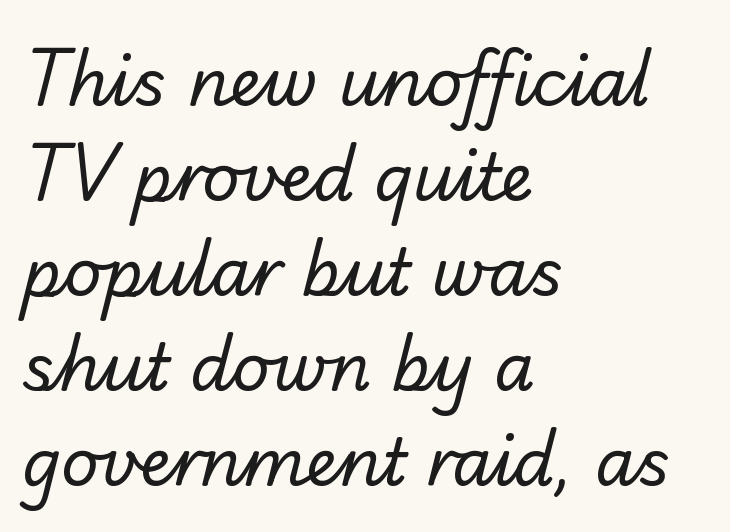
{"serif": "no", "bold": "no", "weight": "regular", "width": "normal", "stroke_contrast": "low", "x_height": "small", "monospaced": "no", "underline": "no", "align": "left", "line_spacing": "normal", "line_spacing_ratio": 1.46, "letter_spacing": "normal", "letter_spacing_em": 0.0, "glyph_px": 65}
